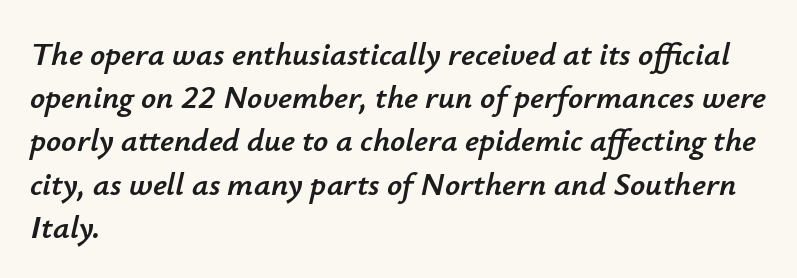
The image shows 33 px text type, italic (leaning right); set left-aligned, normal line spacing (1.31x), normal letter spacing, not underlined; low stroke contrast and a small x-height.
